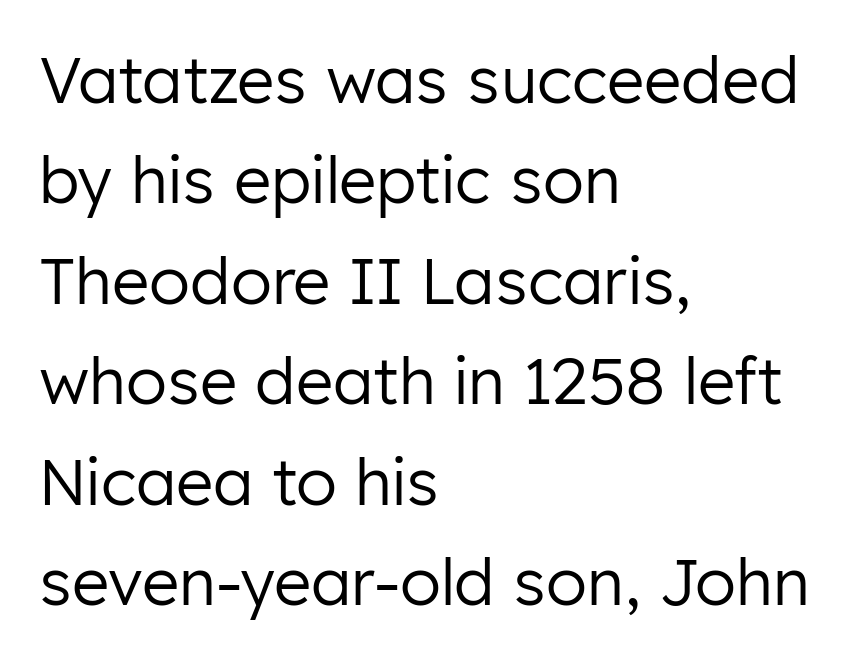
The image shows 64 px regular-weight sans-serif type, upright; set left-aligned, normal line spacing (1.57x), normal letter spacing, not underlined; low stroke contrast and a medium x-height.
